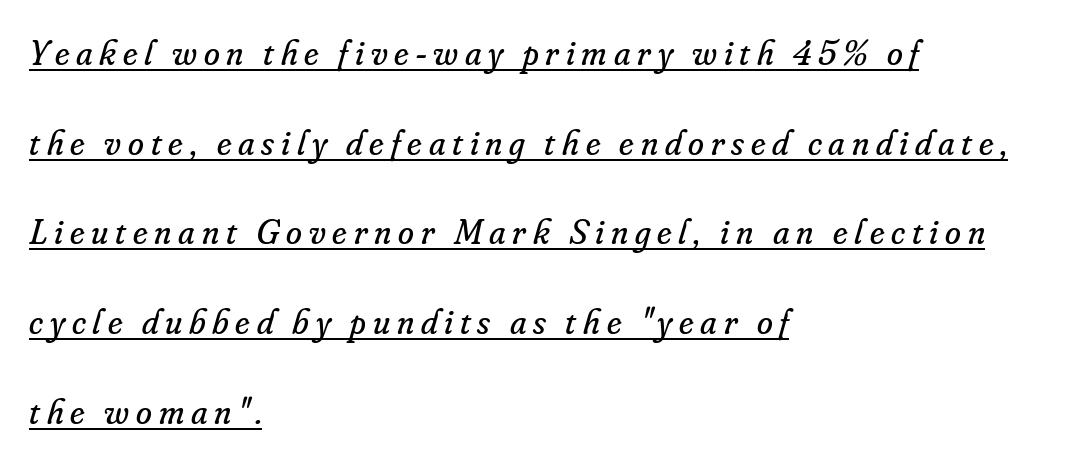
Q: Is the text bold? A: No.
Q: Is the text italic (slanted)? A: Yes, it leans right by about 16 degrees.
Q: Is the typeface a serif or a sans-serif typeface? A: Serif.
Q: Is the text underlined? A: Yes.
Q: How is the paragraph aligned? A: Left-aligned.
Q: Is the spacing between lines tight, normal or loose? A: Loose.
Q: Width (condensed, normal, or wide)? A: Normal.
Q: Stroke contrast? A: Low.
Q: x-height? A: Small.
Q: Monospaced? A: No.
